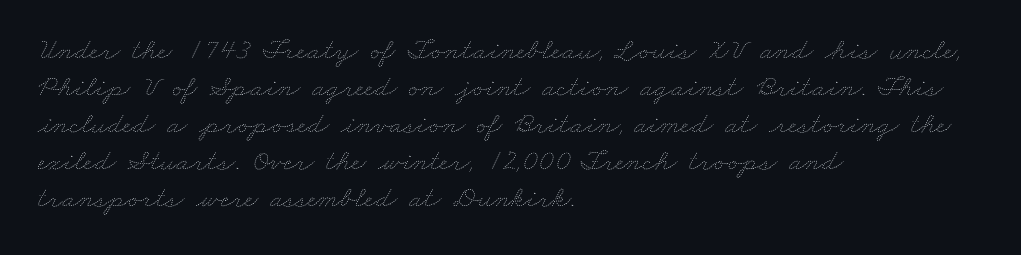
{"bold": "no", "weight": "thin", "width": "wide", "stroke_contrast": "low", "x_height": "small", "monospaced": "no", "underline": "no", "align": "left", "line_spacing_ratio": 1.23, "letter_spacing": "normal", "letter_spacing_em": 0.0, "glyph_px": 30}
